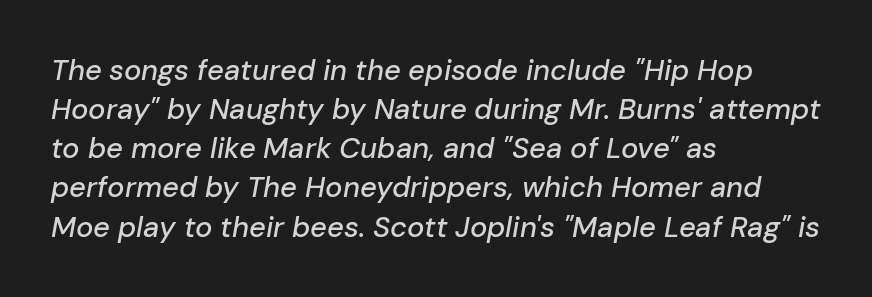
The image shows 29 px text type, italic (leaning right); set left-aligned, normal line spacing (1.35x), normal letter spacing, not underlined; low stroke contrast and a medium x-height.
